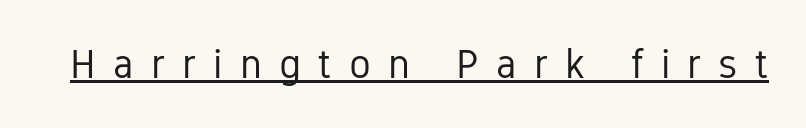
The image shows 41 px regular-weight, condensed sans-serif type, upright; set unusually wide letter spacing (+0.42 em), underlined; low stroke contrast and a medium x-height.
